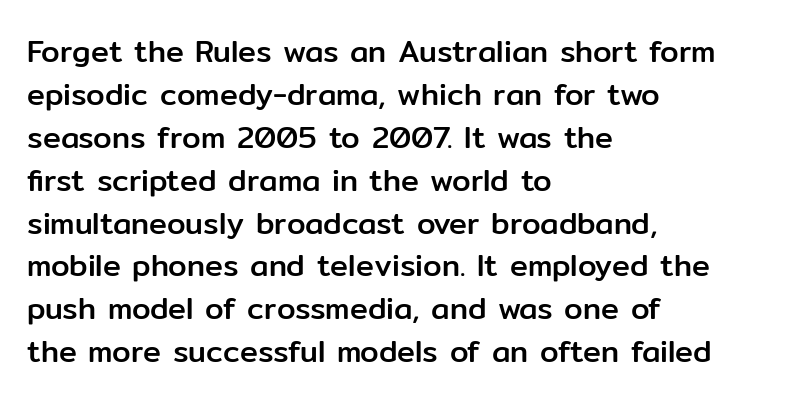
Look at the bottom of the vertical strokes: they stop flat, with no serifs. The leading is moderate, giving the passage an even texture. The baseline area is clear. The rendering uses natural spacing where letterforms have individual widths.
